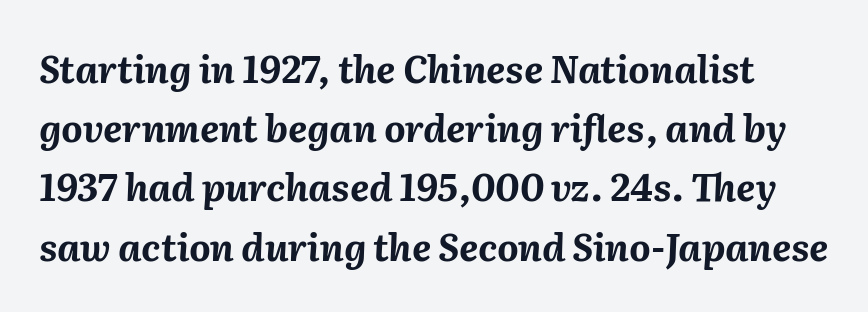
The image shows 37 px bold type, italic (leaning right); set normal line spacing (1.6x), normal letter spacing, not underlined; medium stroke contrast and a medium x-height.
